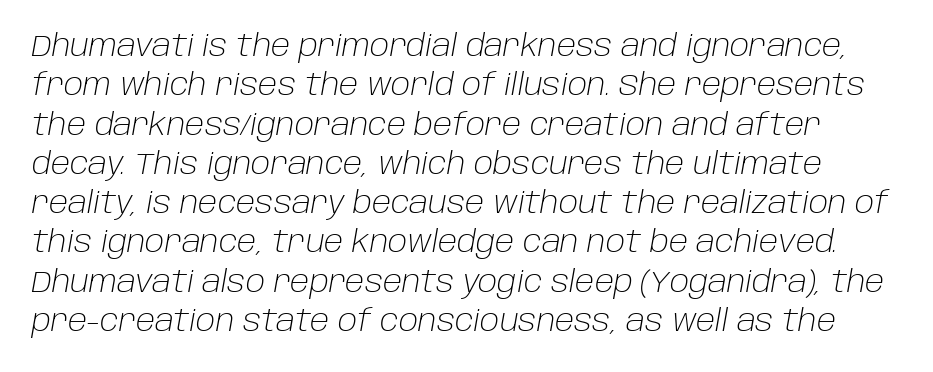
The image shows 30 px light type, italic (leaning right); set normal line spacing (1.31x), normal letter spacing, not underlined; low stroke contrast and a large x-height.
